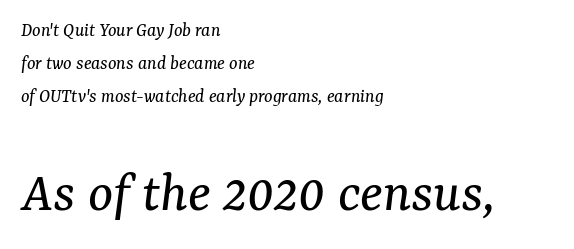
The image shows 59 px regular-weight serif type, italic (leaning right); set left-aligned, normal line spacing (1.65x), normal letter spacing, not underlined; the second (bottom) block is 2.95x larger; medium stroke contrast and a medium x-height.
